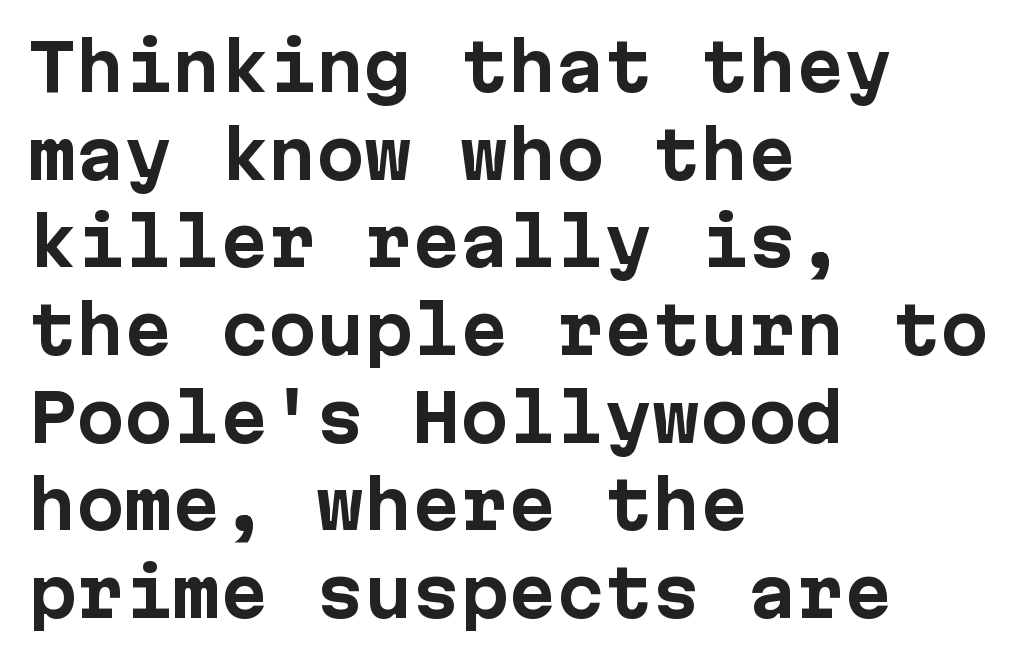
The image shows 64 px bold sans-serif type, upright; set left-aligned, normal line spacing (1.37x), normal letter spacing, not underlined; low stroke contrast and a medium x-height.
